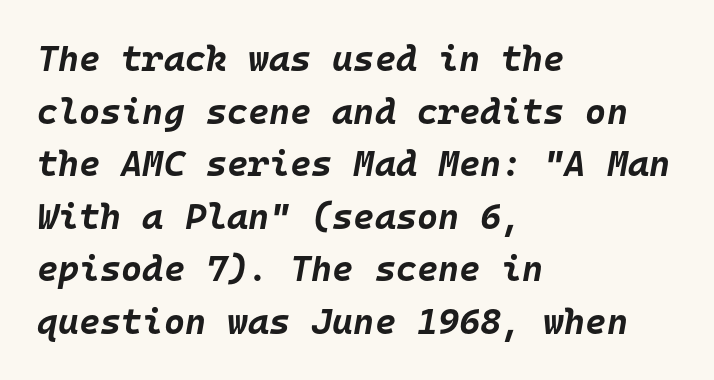
The passage is arranged the way most books set body copy — flush left. Think of a typewriter: that constant character pitch is what you see here. Bold? Absolutely — the strokes are thick and heavy. Each word holds together tightly as a unit, with standard inter-letter gaps. Slant detected: the letters are inclined. Descender tails drop into unmarked territory.
